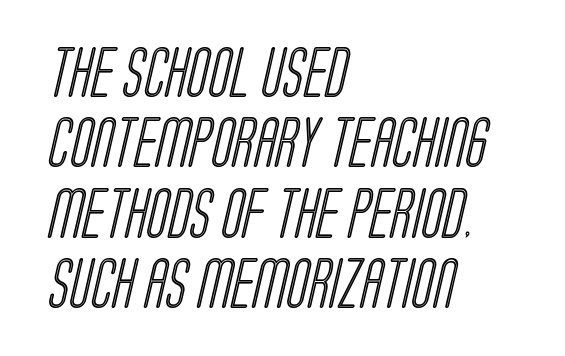
{"width": "condensed", "x_height": "large", "monospaced": "no", "underline": "no", "align": "left", "line_spacing": "normal", "line_spacing_ratio": 1.41, "letter_spacing": "normal", "letter_spacing_em": 0.0, "glyph_px": 50}
